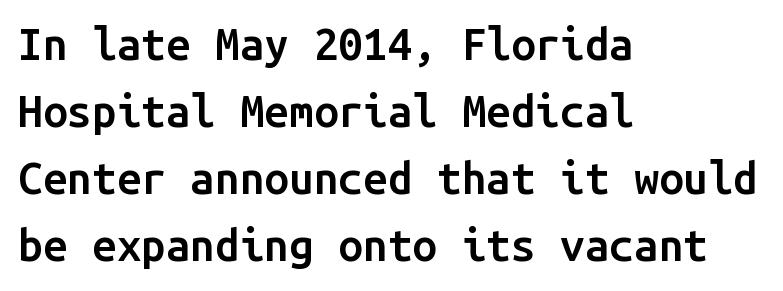
{"serif": "no", "italic": "no", "bold": "semi", "weight": "semibold", "width": "normal", "stroke_contrast": "low", "x_height": "medium", "monospaced": "yes", "underline": "no", "align": "left", "line_spacing": "normal", "line_spacing_ratio": 1.52, "letter_spacing": "normal", "letter_spacing_em": 0.0, "glyph_px": 44}
